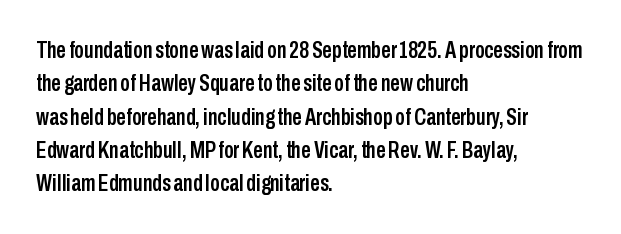
Style check: upright. Bare-footed words on every line. The passage shown has conventional tracking throughout. If you measured baseline to baseline, you'd find a middling distance. A student would call this left alignment; a typographer would say flush left, rag right.
